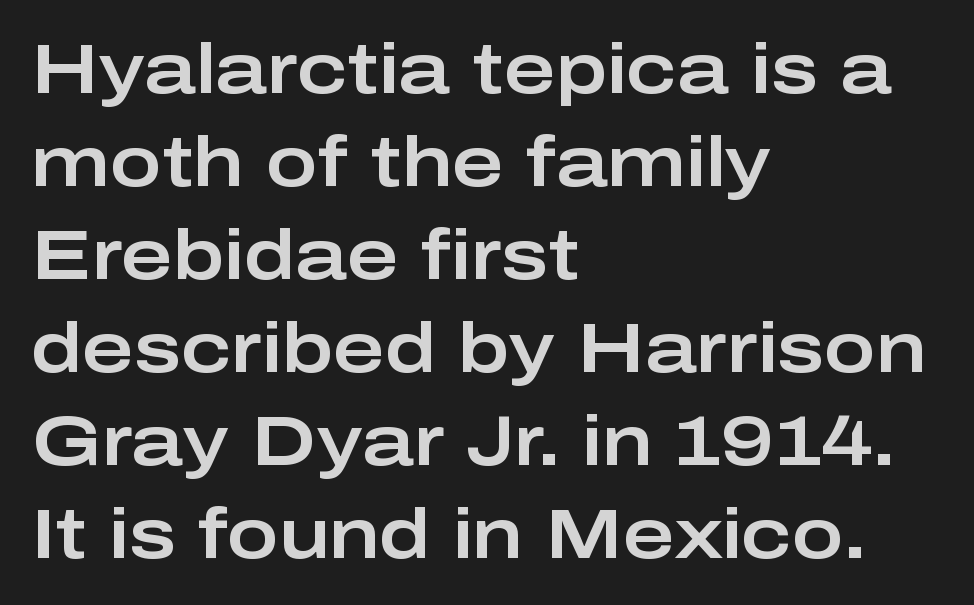
{"serif": "no", "italic": "no", "width": "wide", "stroke_contrast": "low", "x_height": "medium", "monospaced": "no", "underline": "no", "align": "left", "line_spacing": "normal", "line_spacing_ratio": 1.33, "letter_spacing": "normal", "letter_spacing_em": 0.0, "glyph_px": 70}
